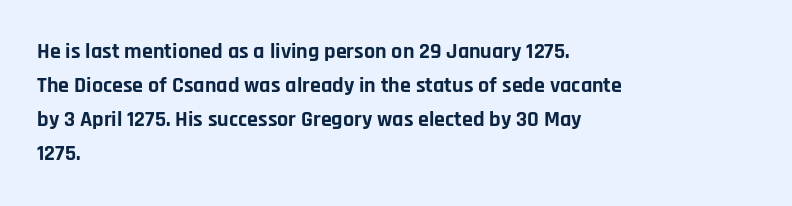
Underline: absent. Default kerning and tracking; the words read as compact shapes. Successive baselines arrive at the customary interval. You can tell it's not italic because the verticals are truly vertical. One-word summary of the alignment: left. These lines carry a lot of weight — the face is fully bold.
